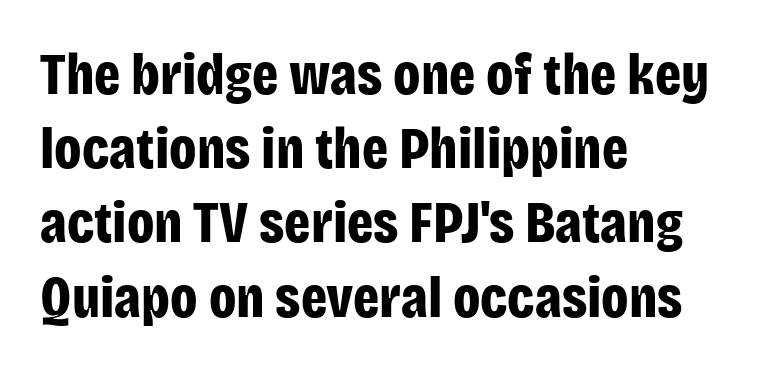
Q: Is the text bold? A: Yes.
Q: Is the text italic (slanted)? A: No, it is upright.
Q: Is the typeface a serif or a sans-serif typeface? A: Sans-serif.
Q: Is the text underlined? A: No.
Q: How is the paragraph aligned? A: Left-aligned.
Q: Is the spacing between letters normal or unusually wide? A: Normal.
Q: Is the spacing between lines tight, normal or loose? A: Normal.
Q: Width (condensed, normal, or wide)? A: Condensed.
Q: Stroke contrast? A: Low.
Q: x-height? A: Large.
Q: Monospaced? A: No.
